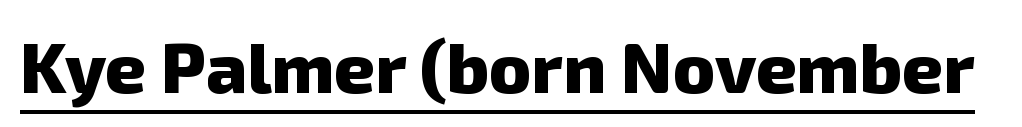
The image shows 71 px heavy sans-serif type; set normal letter spacing, underlined; low stroke contrast and a medium x-height.
